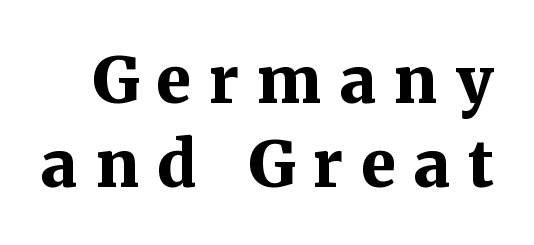
The vertical gap from one line to the next is medium. There is plenty of visible air inserted between adjacent glyphs. Italic: no, the glyphs are upright roman. Here the designer chose a conventional face with non-uniform glyph widths. Stroke thickness is high; the sample reads as a true bold.
